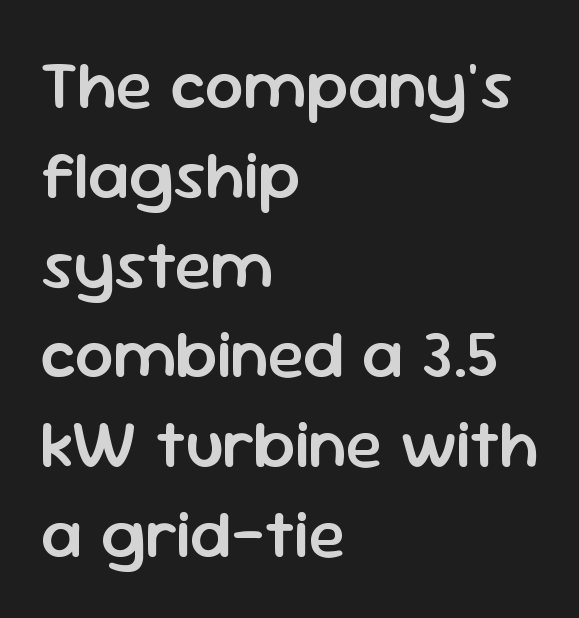
The image shows 68 px semibold sans-serif type, upright; set left-aligned, normal line spacing (1.32x), normal letter spacing, not underlined; low stroke contrast and a medium x-height.
